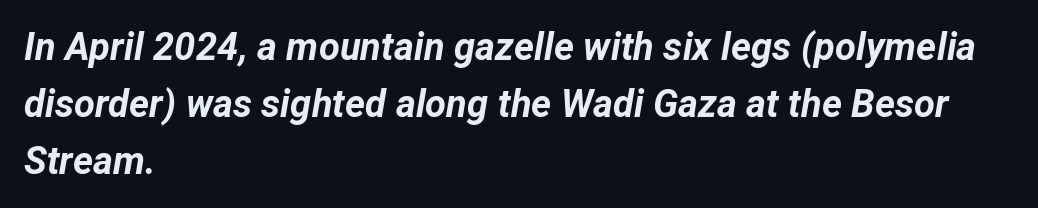
{"italic": "yes", "lean": "right", "slant_degrees": 12, "bold": "yes", "weight": "bold", "width": "normal", "stroke_contrast": "low", "x_height": "medium", "monospaced": "no", "underline": "no", "align": "left", "line_spacing": "normal", "line_spacing_ratio": 1.5, "letter_spacing": "normal", "letter_spacing_em": 0.0, "glyph_px": 38}
